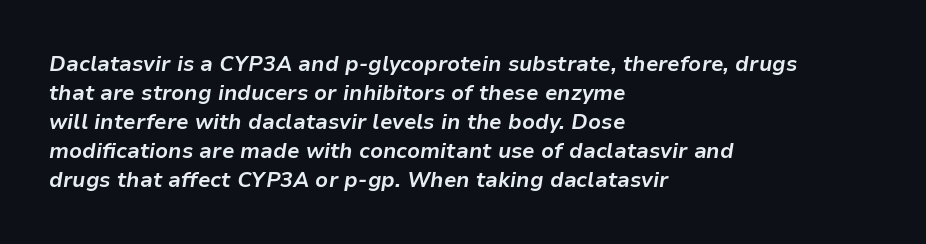
The space directly below the letters is spotless. Each glyph is drawn with heavy, bold strokes. An italicized treatment has been applied to the whole sample. The lines sit at an ordinary, default distance from one another. Letter spacing: default. One-word summary of the alignment: left.
